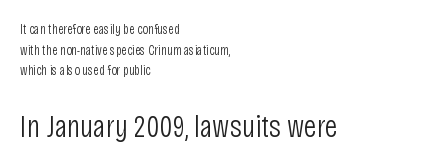
The image shows 32 px light, condensed sans-serif type, upright; set left-aligned, normal line spacing (1.47x), normal letter spacing, not underlined; the second (bottom) block is 2.29x larger; low stroke contrast and a large x-height.
